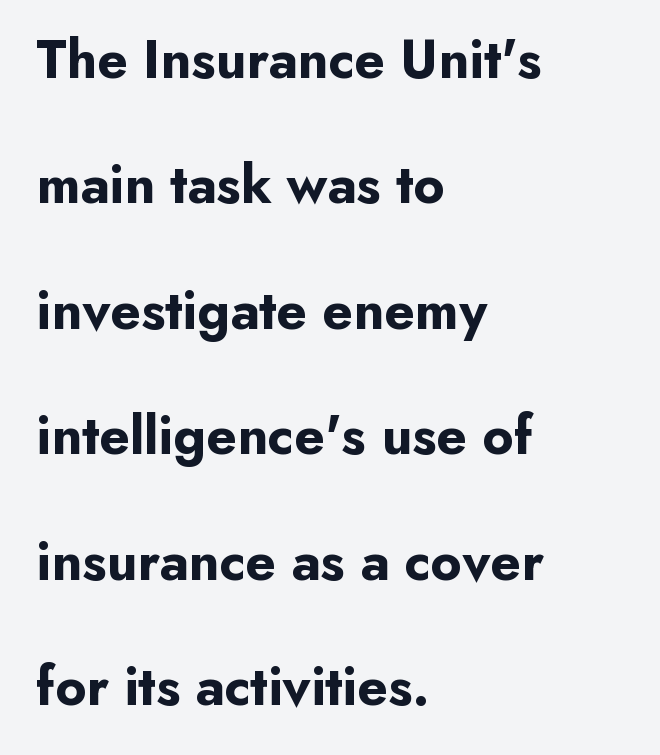
The compositor pushed each line to the left boundary. This sample has the flowing, uneven cadence of proportional lettering. A full-strength bold gives these letters their thick strokes. Vertical spacing — loose. A typesetter would mark this as roman, not italic. Nothing sits at the stroke ends, so this counts as sans-serif.
